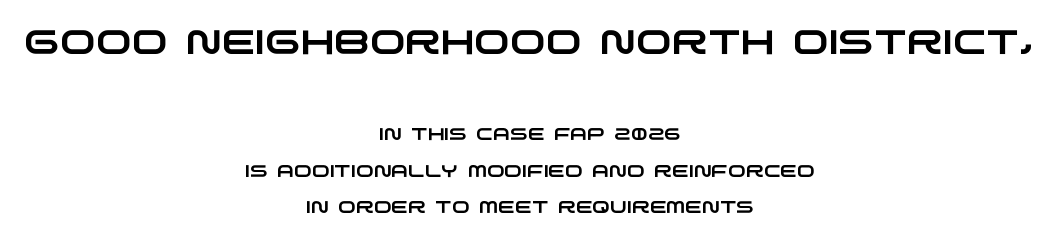
Q: Is the typeface a serif or a sans-serif typeface? A: Sans-serif.
Q: Is the text underlined? A: No.
Q: How is the paragraph aligned? A: Centered.
Q: Is the spacing between letters normal or unusually wide? A: Normal.
Q: Is the spacing between lines tight, normal or loose? A: Loose.
Q: Which block of text is set in a larger size, the first (top) or the second (bottom)? A: The first (top) one.
Q: Width (condensed, normal, or wide)? A: Wide.
Q: Stroke contrast? A: Low.
Q: x-height? A: Large.
Q: Monospaced? A: No.
